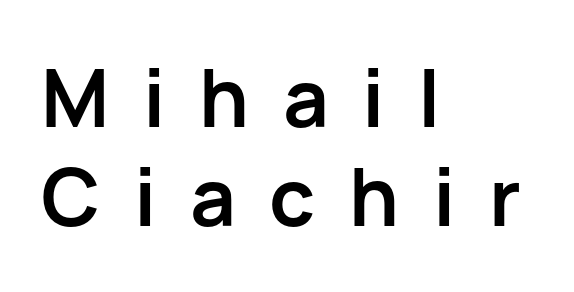
{"serif": "no", "italic": "no", "bold": "yes", "weight": "semibold", "width": "normal", "stroke_contrast": "low", "x_height": "medium", "monospaced": "no", "underline": "no", "align": "left", "line_spacing_ratio": 1.24, "letter_spacing": "wide", "letter_spacing_em": 0.42, "glyph_px": 80}
